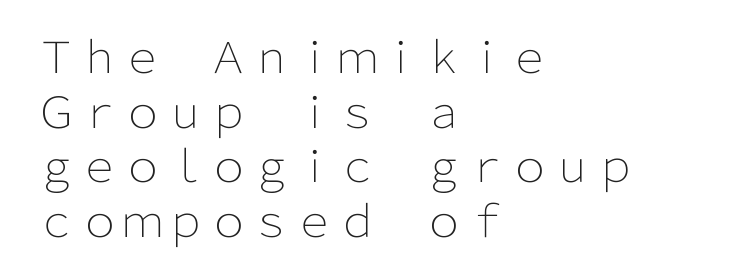
Q: Is the text bold? A: No.
Q: Is the text italic (slanted)? A: No, it is upright.
Q: Is the typeface a serif or a sans-serif typeface? A: Sans-serif.
Q: Is the text underlined? A: No.
Q: How is the paragraph aligned? A: Left-aligned.
Q: Is the spacing between letters normal or unusually wide? A: Normal.
Q: Is the spacing between lines tight, normal or loose? A: Normal.
Q: Width (condensed, normal, or wide)? A: Normal.
Q: Stroke contrast? A: Low.
Q: x-height? A: Medium.
Q: Monospaced? A: No.
